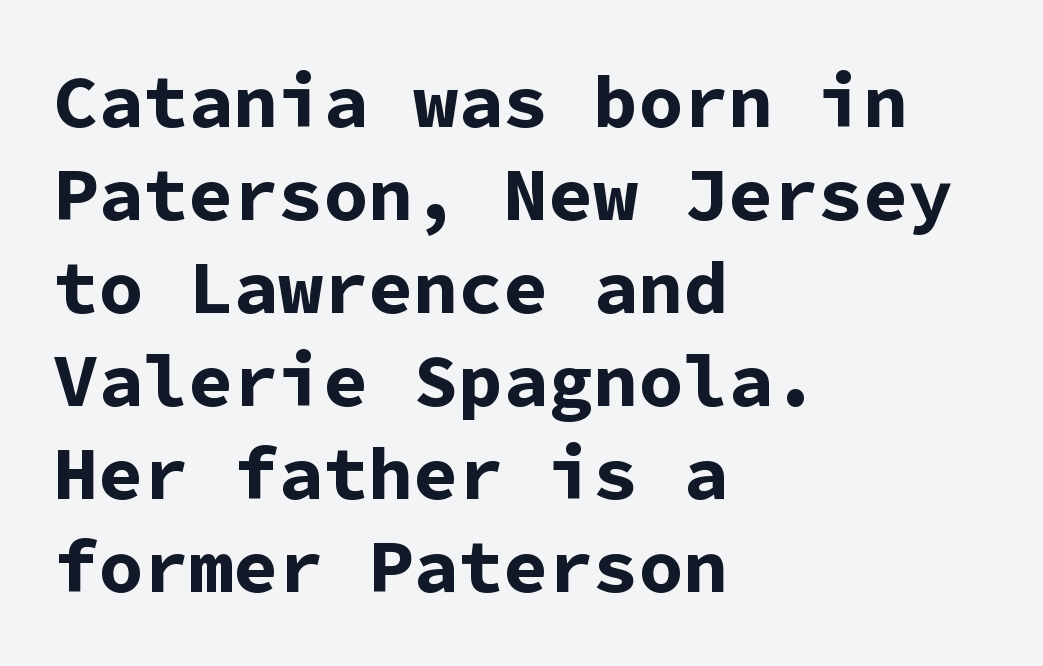
{"serif": "no", "italic": "no", "bold": "yes", "weight": "bold", "width": "normal", "stroke_contrast": "low", "x_height": "medium", "monospaced": "yes", "underline": "no", "align": "left", "line_spacing_ratio": 1.24, "letter_spacing": "normal", "letter_spacing_em": 0.0, "glyph_px": 75}
